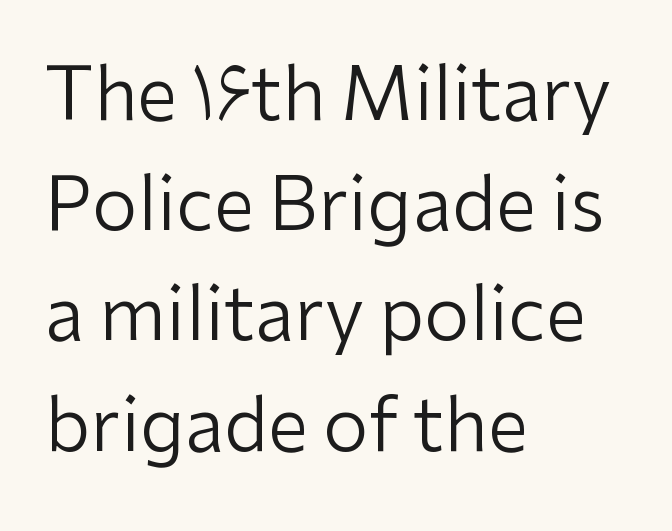
{"serif": "no", "italic": "no", "bold": "no", "weight": "regular", "width": "normal", "stroke_contrast": "low", "x_height": "medium", "monospaced": "no", "underline": "no", "align": "left", "line_spacing": "normal", "line_spacing_ratio": 1.51, "letter_spacing": "normal", "letter_spacing_em": 0.0, "glyph_px": 73}
